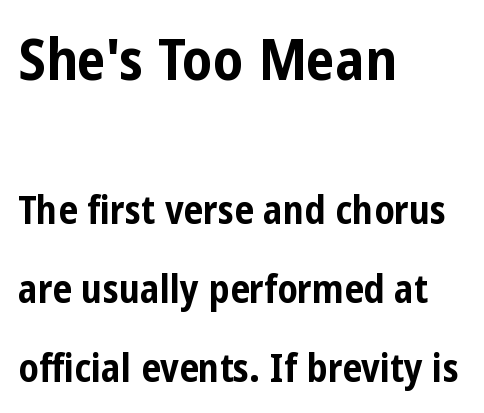
Block one is the big one; block two sits smaller underneath. Rendered with straight, roman letterforms. Character widths vary here, with narrow letters taking less room than wide ones. Reading down the column, the eye jumps a long way to each next line. The rendering anchors every line to the left-hand side. No word sits above an underline.
